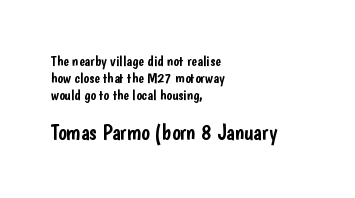
The image shows 22 px text type, upright; set left-aligned, tight line spacing (1.13x), normal letter spacing, not underlined; the second (bottom) block is 1.47x larger.
